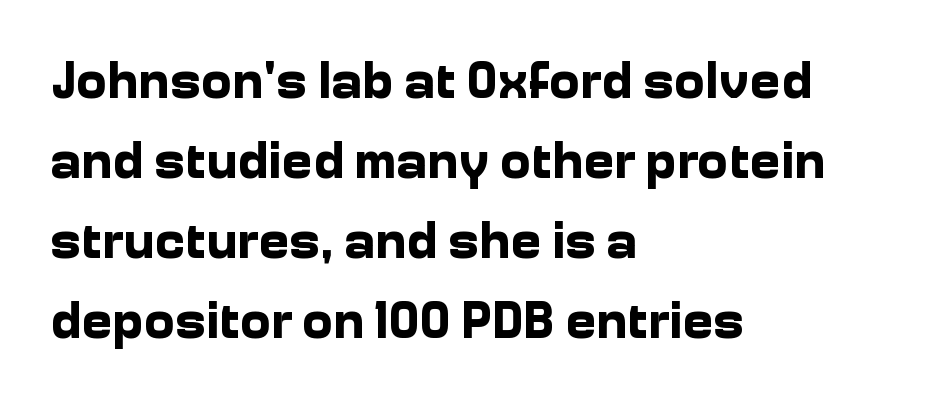
{"serif": "no", "italic": "no", "bold": "yes", "weight": "bold", "width": "normal", "stroke_contrast": "low", "x_height": "medium", "monospaced": "no", "underline": "no", "align": "left", "line_spacing": "normal", "line_spacing_ratio": 1.54, "letter_spacing": "normal", "letter_spacing_em": 0.0, "glyph_px": 52}
